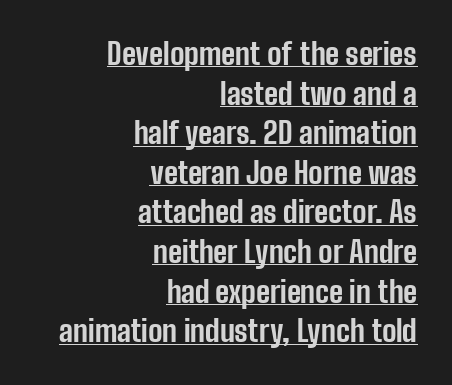
The image shows 30 px bold, condensed sans-serif type, upright; set right-aligned, normal line spacing (1.32x), normal letter spacing, underlined; low stroke contrast and a medium x-height.
